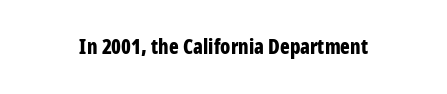
The image shows 20 px bold type, upright; set normal letter spacing, not underlined.
